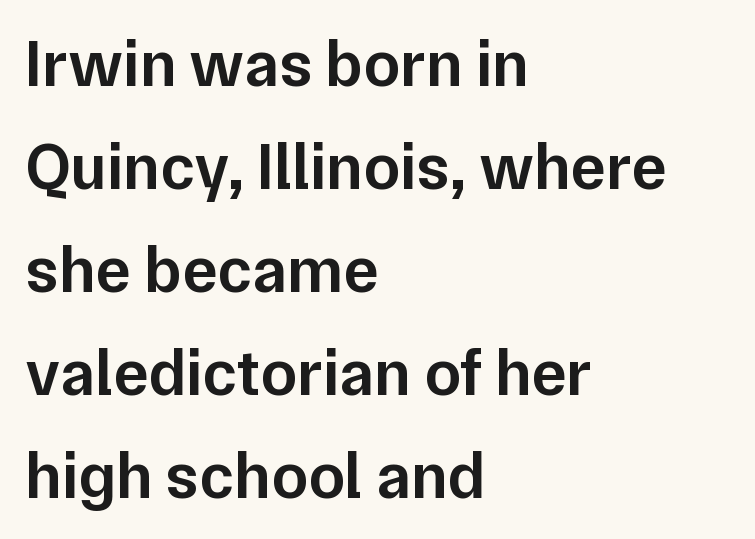
{"serif": "no", "italic": "no", "bold": "semi", "weight": "semibold", "width": "normal", "stroke_contrast": "low", "x_height": "medium", "monospaced": "no", "underline": "no", "align": "left", "line_spacing": "normal", "line_spacing_ratio": 1.56, "letter_spacing": "normal", "letter_spacing_em": 0.0, "glyph_px": 66}
